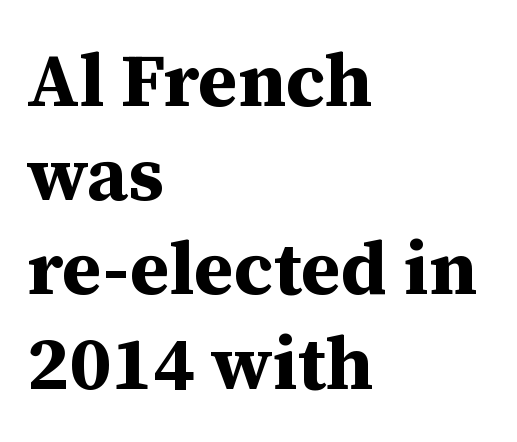
Q: Is the text bold? A: Yes.
Q: Is the text italic (slanted)? A: No, it is upright.
Q: Is the typeface a serif or a sans-serif typeface? A: Serif.
Q: Is the text underlined? A: No.
Q: How is the paragraph aligned? A: Left-aligned.
Q: Is the spacing between letters normal or unusually wide? A: Normal.
Q: Width (condensed, normal, or wide)? A: Normal.
Q: Stroke contrast? A: Medium.
Q: x-height? A: Medium.
Q: Monospaced? A: No.
